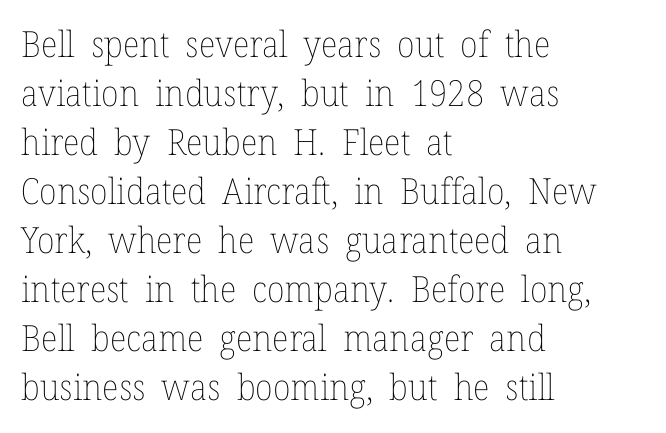
The image shows 36 px thin type, upright; set left-aligned, normal line spacing (1.36x), normal letter spacing, not underlined; low stroke contrast and a medium x-height.
